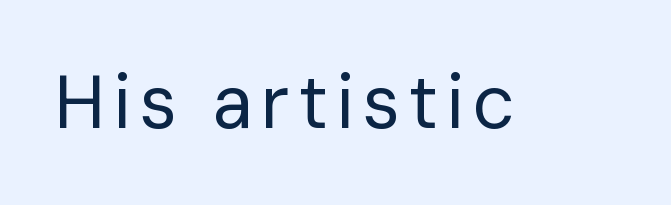
Quick note: underline off. Font category for this specimen: sans-serif. Every character sits straight up, as roman type does. The typesetting does not lean heavy: it is not bold. The rendering uses natural spacing where letterforms have individual widths.
